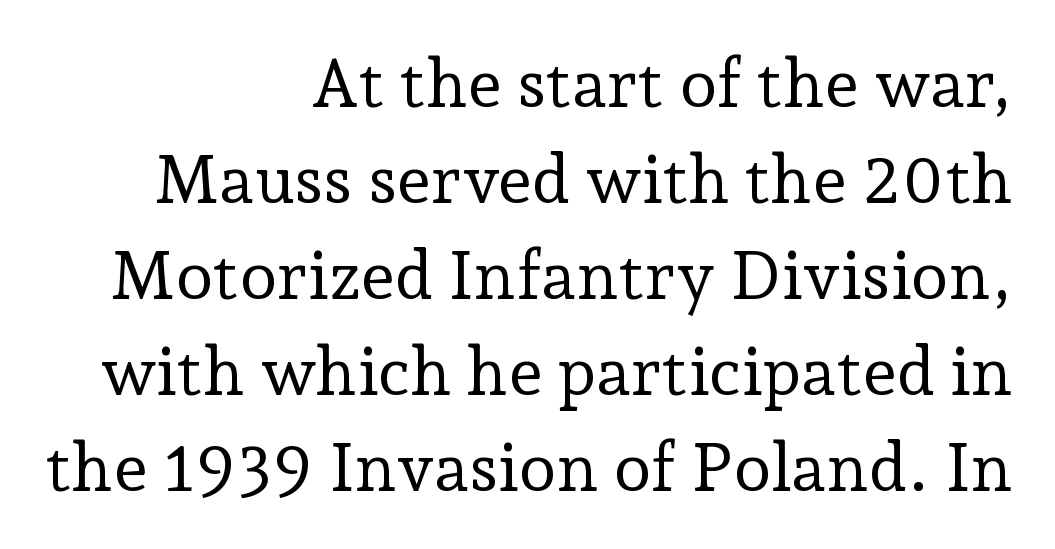
{"serif": "yes", "italic": "no", "bold": "no", "weight": "regular", "width": "normal", "stroke_contrast": "low", "x_height": "medium", "monospaced": "no", "underline": "no", "align": "right", "line_spacing": "normal", "line_spacing_ratio": 1.41, "letter_spacing": "normal", "letter_spacing_em": 0.0, "glyph_px": 68}
